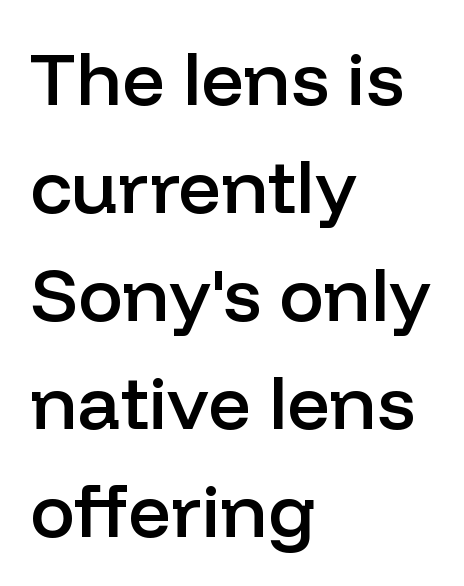
{"serif": "no", "italic": "no", "bold": "semi", "weight": "semibold", "width": "normal", "stroke_contrast": "low", "x_height": "medium", "monospaced": "no", "underline": "no", "align": "left", "line_spacing": "normal", "line_spacing_ratio": 1.44, "letter_spacing": "normal", "letter_spacing_em": 0.0, "glyph_px": 75}
